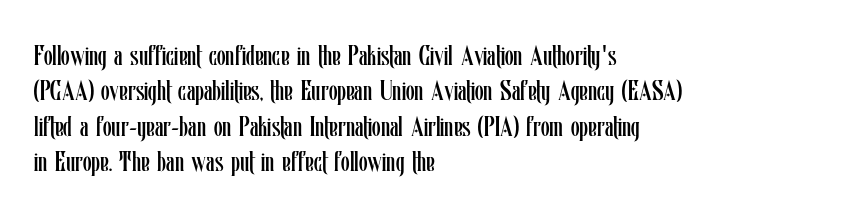
Letter spacing: default. Weight: not bold — regular or lighter. The ragged edge is on the right, which tells us the setting is flush left. In terms of leading, this rendering sits right in the middle. Each row of text sits above clean, open space.
